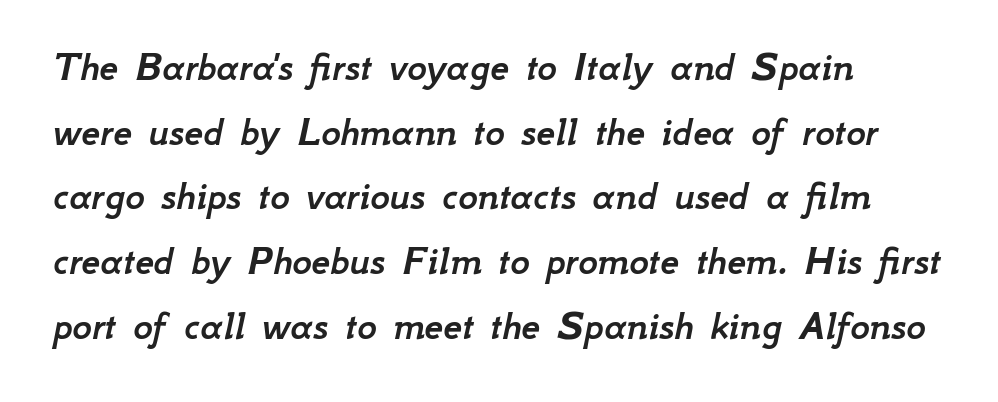
Q: Is the text italic (slanted)? A: Yes, it leans right by about 12 degrees.
Q: Is the text underlined? A: No.
Q: How is the paragraph aligned? A: Left-aligned.
Q: Is the spacing between letters normal or unusually wide? A: Normal.
Q: Is the spacing between lines tight, normal or loose? A: Normal.
Q: Width (condensed, normal, or wide)? A: Normal.
Q: Stroke contrast? A: Low.
Q: x-height? A: Small.
Q: Monospaced? A: No.
